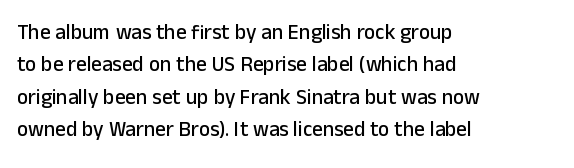
{"italic": "no", "underline": "no", "align": "left", "line_spacing": "normal", "line_spacing_ratio": 1.54, "letter_spacing": "normal", "letter_spacing_em": 0.0, "glyph_px": 21}
